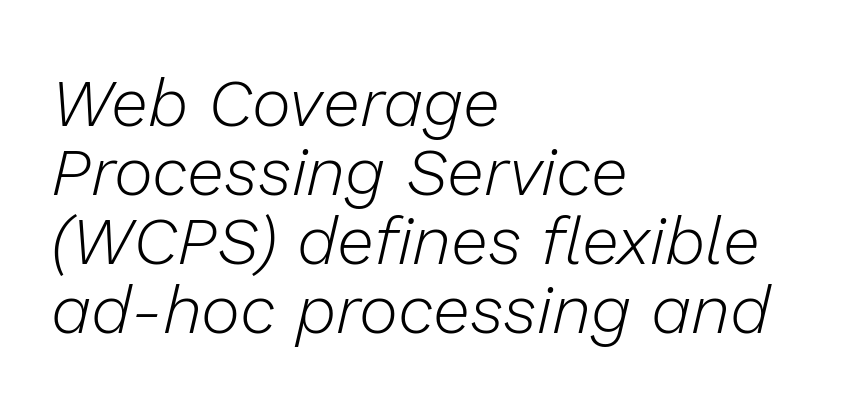
The image shows 67 px light type, italic (leaning right); set left-aligned, tight line spacing (1.03x), normal letter spacing, not underlined; low stroke contrast and a medium x-height.
